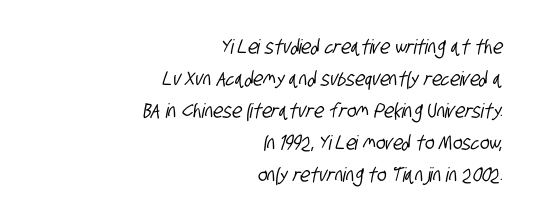
Q: Is the text underlined? A: No.
Q: How is the paragraph aligned? A: Right-aligned.
Q: Is the spacing between letters normal or unusually wide? A: Normal.
Q: Is the spacing between lines tight, normal or loose? A: Normal.
